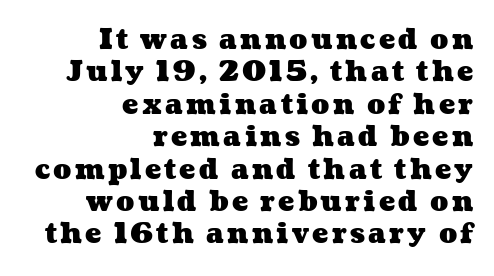
The image shows 27 px bold type; set right-aligned, line spacing 1.2x, not underlined.
